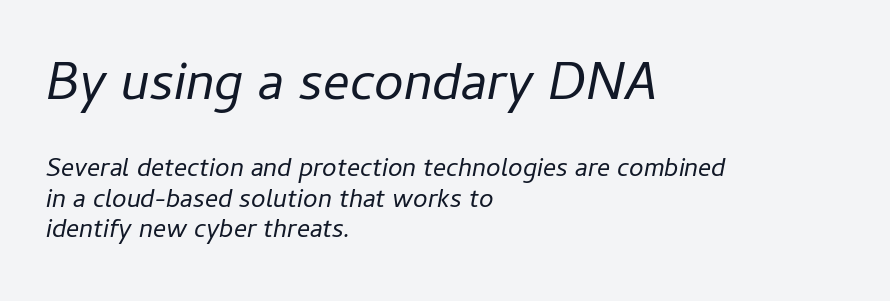
The image shows 53 px regular-weight type, italic (leaning right); set left-aligned, line spacing 1.17x, normal letter spacing, not underlined; the first (top) block is 2.04x larger; low stroke contrast and a medium x-height.
